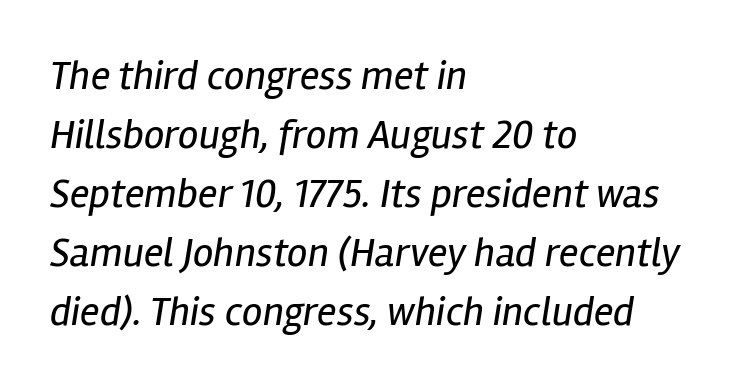
The image shows 41 px regular-weight, condensed type, italic (leaning right); set left-aligned, normal line spacing (1.44x), normal letter spacing, not underlined; low stroke contrast and a medium x-height.
